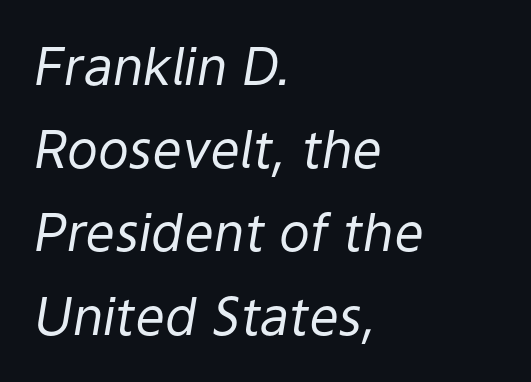
The rag falls on the right side of this text block. The letters advance in unequal steps, a hallmark of proportional type. Here the glyphs are tracked normally, forming tight word shapes. The zone under the glyphs is completely vacant. Weight: not bold — regular or lighter. Honestly, the row spacing looks completely unremarkable.
